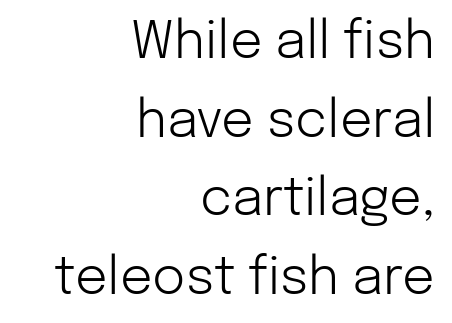
The image shows 51 px light sans-serif type, upright; set right-aligned, normal line spacing (1.54x), normal letter spacing, not underlined; low stroke contrast and a medium x-height.
